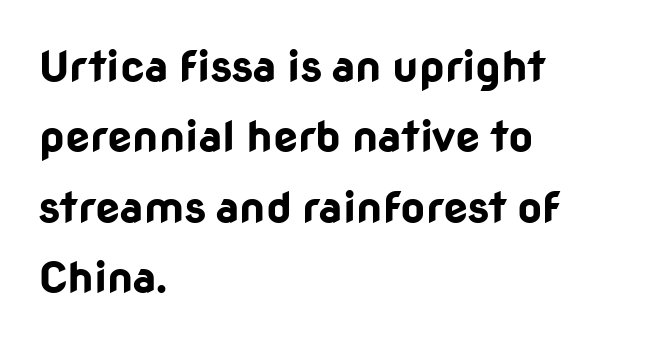
The type is set solid horizontally, with unmodified tracking. The letters are bold, with thick, heavy strokes. One-word summary of the alignment: left. Grotesque or geometric, the face here clearly has no serifs.
